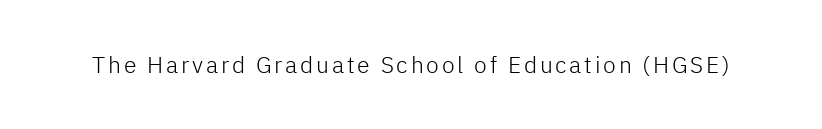
Q: Is the text bold? A: No.
Q: Is the text italic (slanted)? A: No, it is upright.
Q: Is the text underlined? A: No.
